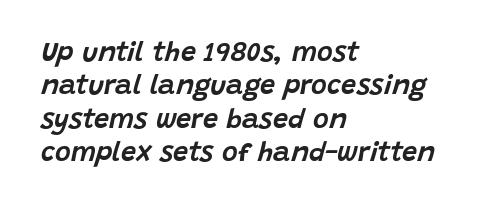
How are the letters spaced? Ordinarily, with no added tracking. Slanted lettering throughout. The glyphs are unaccompanied by any horizontal stroke below them. Each line starts at the same left margin while the right side varies.
